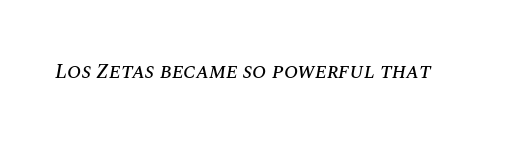
Lines of text with bare space underneath. Would a proofreader flag this as italicized? Yes. The rendering keeps characters at their native spacing.
